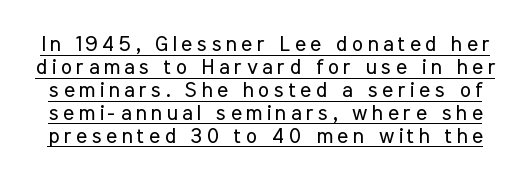
Style check: upright. Tracking here is generous; glyphs stand well apart from one another. Each new line begins almost immediately beneath the previous one. Weight: regular or lighter. Compared with undecorated copy, this sample adds a rule below the words.
